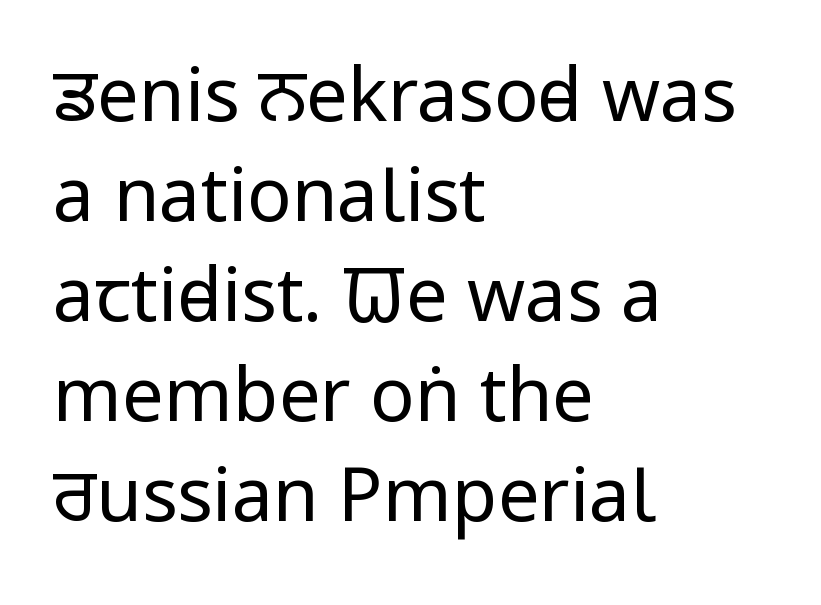
{"serif": "no", "italic": "no", "bold": "no", "weight": "regular", "width": "condensed", "stroke_contrast": "low", "x_height": "large", "monospaced": "no", "underline": "no", "align": "left", "line_spacing": "normal", "line_spacing_ratio": 1.35, "letter_spacing": "normal", "letter_spacing_em": 0.0, "glyph_px": 74}
